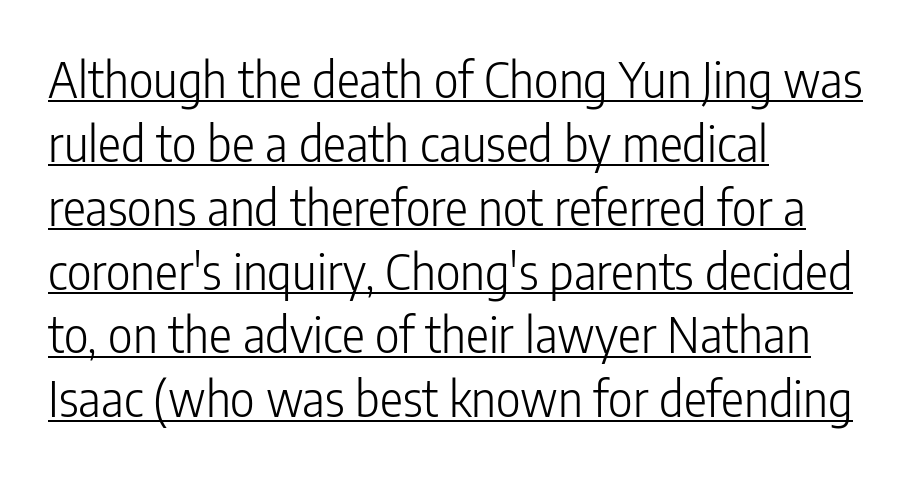
The image shows 48 px light, condensed sans-serif type, upright; set left-aligned, normal line spacing (1.33x), normal letter spacing, underlined; low stroke contrast and a medium x-height.
